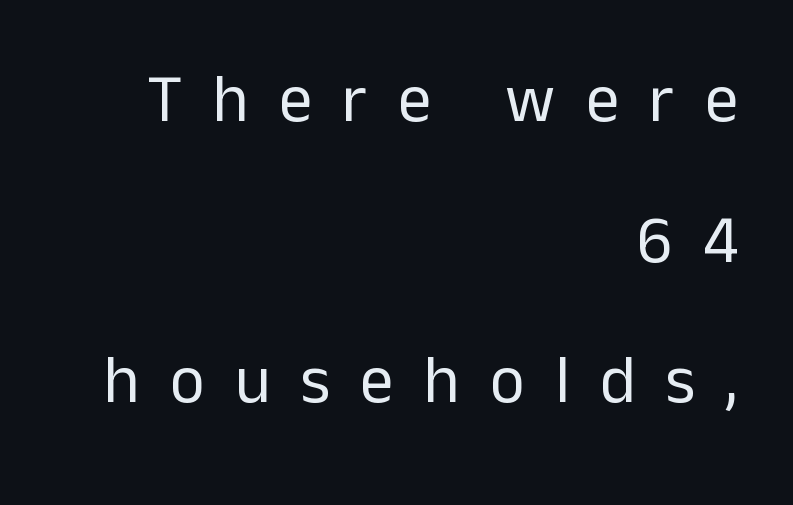
{"serif": "no", "italic": "no", "bold": "no", "weight": "regular", "width": "normal", "stroke_contrast": "low", "x_height": "medium", "monospaced": "no", "underline": "no", "align": "right", "line_spacing": "loose", "line_spacing_ratio": 2.1, "letter_spacing": "wide", "letter_spacing_em": 0.45, "glyph_px": 67}
